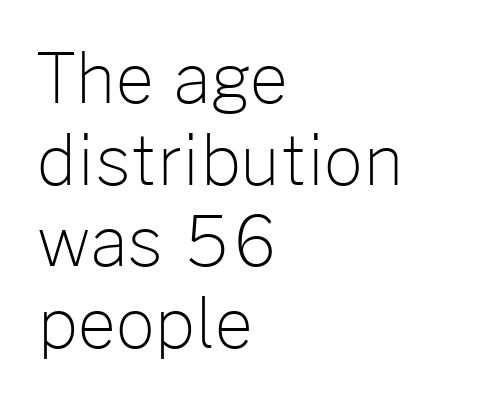
Q: Is the text bold? A: No.
Q: Is the text italic (slanted)? A: No, it is upright.
Q: Is the typeface a serif or a sans-serif typeface? A: Sans-serif.
Q: Is the text underlined? A: No.
Q: How is the paragraph aligned? A: Left-aligned.
Q: Is the spacing between letters normal or unusually wide? A: Normal.
Q: Width (condensed, normal, or wide)? A: Normal.
Q: Stroke contrast? A: Low.
Q: x-height? A: Medium.
Q: Monospaced? A: No.
